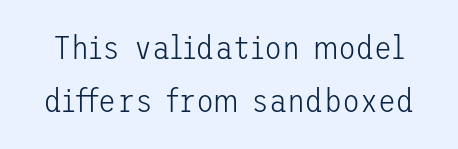
{"serif": "no", "italic": "no", "bold": "no", "weight": "light", "width": "normal", "stroke_contrast": "low", "x_height": "medium", "underline": "no", "line_spacing": "normal", "line_spacing_ratio": 1.61, "letter_spacing": "normal", "letter_spacing_em": 0.0, "glyph_px": 33}
